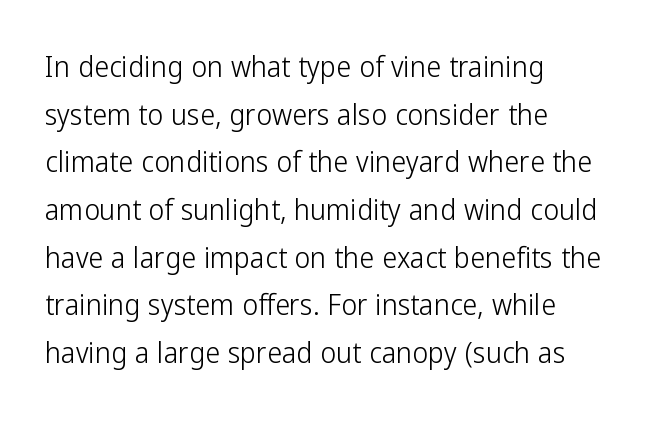
Style check: upright. The passage shown is typed in a proportional face where columns would drift. Regarding serifs, this sample does without them. The lines in this sample share a left origin and differ only in where they stop. This reads as an unemphasized weight, regular at the heaviest. Successive baselines arrive at the customary interval.
